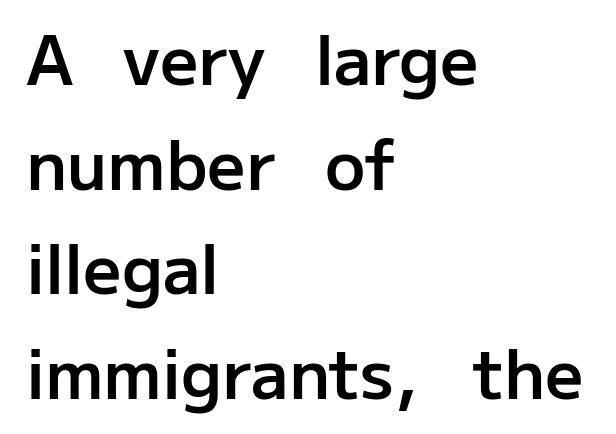
Q: Is the text bold? A: Semi-bold.
Q: Is the text italic (slanted)? A: No, it is upright.
Q: Is the typeface a serif or a sans-serif typeface? A: Sans-serif.
Q: Is the text underlined? A: No.
Q: How is the paragraph aligned? A: Left-aligned.
Q: Is the spacing between letters normal or unusually wide? A: Normal.
Q: Is the spacing between lines tight, normal or loose? A: Normal.
Q: Width (condensed, normal, or wide)? A: Normal.
Q: Stroke contrast? A: Low.
Q: x-height? A: Medium.
Q: Monospaced? A: No.
